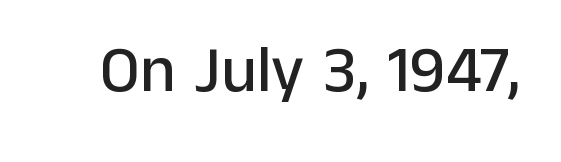
The face used here is rendered with its standard letterfit. Varying glyph widths throughout — classic text-font behaviour. Glance below the letters and you will spot only blank space. Vertical strokes here are truly vertical. A typesetter would label this face a sans.
